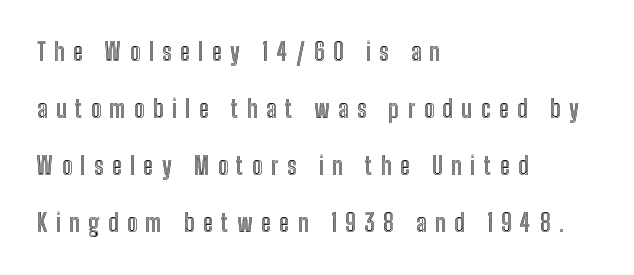
The image shows 24 px text type, upright; set left-aligned, loose line spacing (2.37x), unusually wide letter spacing (+0.36 em), not underlined.
